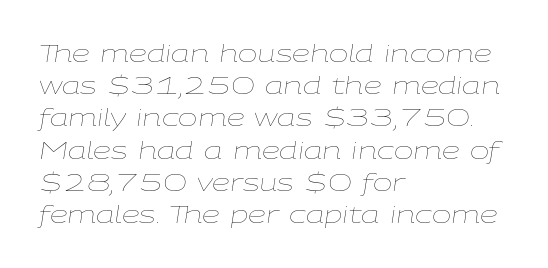
Q: Is the text bold? A: No.
Q: Is the text italic (slanted)? A: Yes, it leans right by about 9 degrees.
Q: Is the text underlined? A: No.
Q: How is the paragraph aligned? A: Left-aligned.
Q: Is the spacing between letters normal or unusually wide? A: Normal.
Q: Is the spacing between lines tight, normal or loose? A: Normal.
